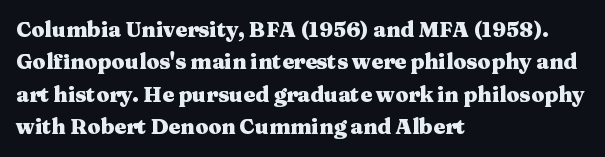
Q: Is the text bold? A: Yes.
Q: Is the text italic (slanted)? A: No, it is upright.
Q: Is the text underlined? A: No.
Q: How is the paragraph aligned? A: Left-aligned.
Q: Is the spacing between letters normal or unusually wide? A: Normal.
Q: Is the spacing between lines tight, normal or loose? A: Normal.
